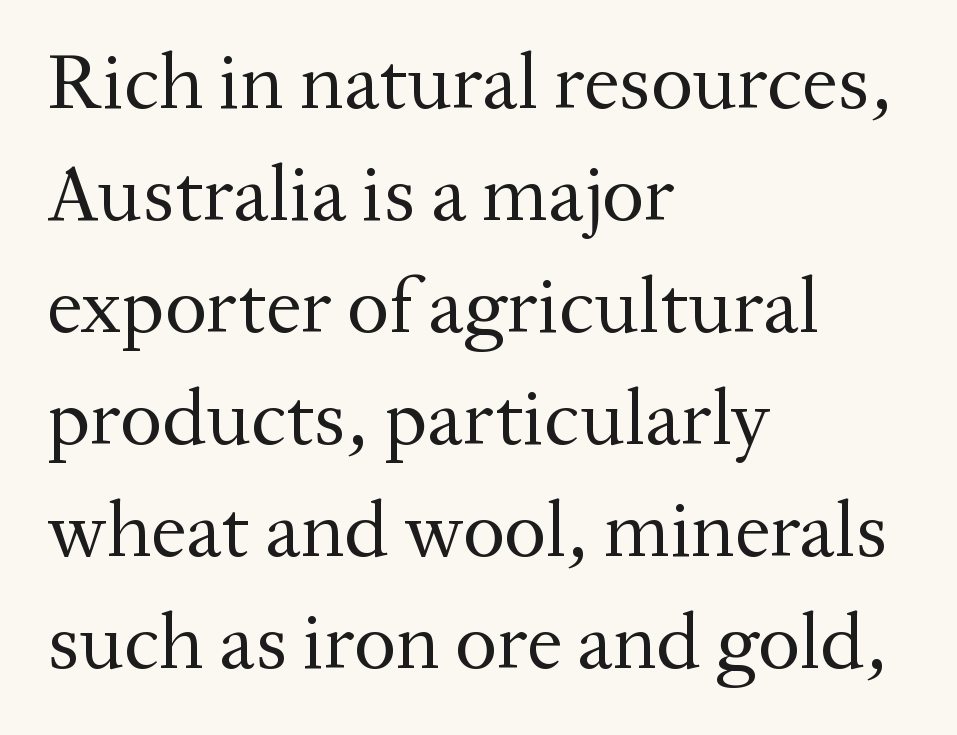
The image shows 80 px regular-weight serif type, upright; set left-aligned, normal line spacing (1.4x), normal letter spacing, not underlined; medium stroke contrast and a medium x-height.
